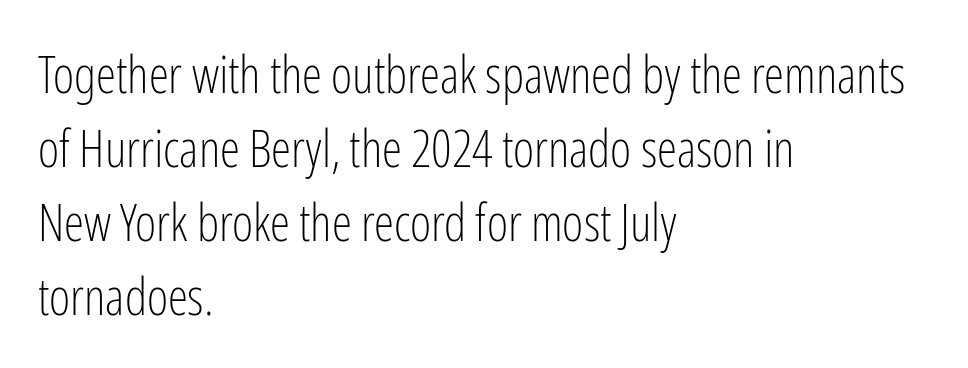
{"serif": "no", "italic": "no", "bold": "no", "weight": "light", "width": "condensed", "stroke_contrast": "low", "x_height": "medium", "monospaced": "no", "underline": "no", "align": "left", "line_spacing": "normal", "line_spacing_ratio": 1.45, "letter_spacing": "normal", "letter_spacing_em": 0.0, "glyph_px": 51}
